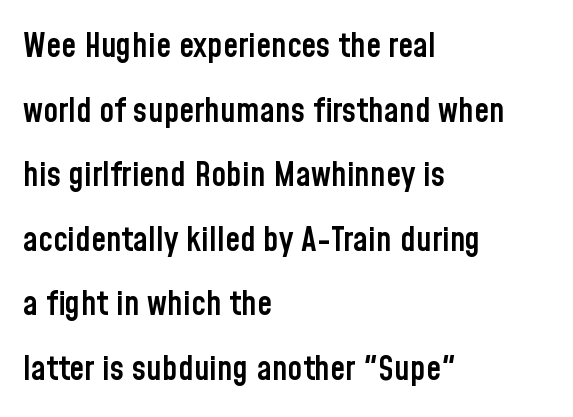
The image shows 34 px semibold, condensed sans-serif type, upright; set left-aligned, loose line spacing (1.9x), normal letter spacing, not underlined; low stroke contrast and a medium x-height.
